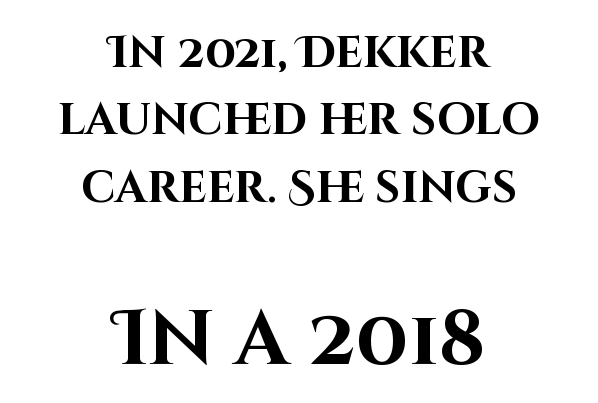
Q: Is the text bold? A: Yes.
Q: Is the text italic (slanted)? A: No, it is upright.
Q: Is the typeface a serif or a sans-serif typeface? A: Sans-serif.
Q: Is the text underlined? A: No.
Q: How is the paragraph aligned? A: Centered.
Q: Is the spacing between letters normal or unusually wide? A: Normal.
Q: Is the spacing between lines tight, normal or loose? A: Normal.
Q: Which block of text is set in a larger size, the first (top) or the second (bottom)? A: The second (bottom) one.
Q: Width (condensed, normal, or wide)? A: Normal.
Q: Stroke contrast? A: High.
Q: x-height? A: Large.
Q: Monospaced? A: No.
